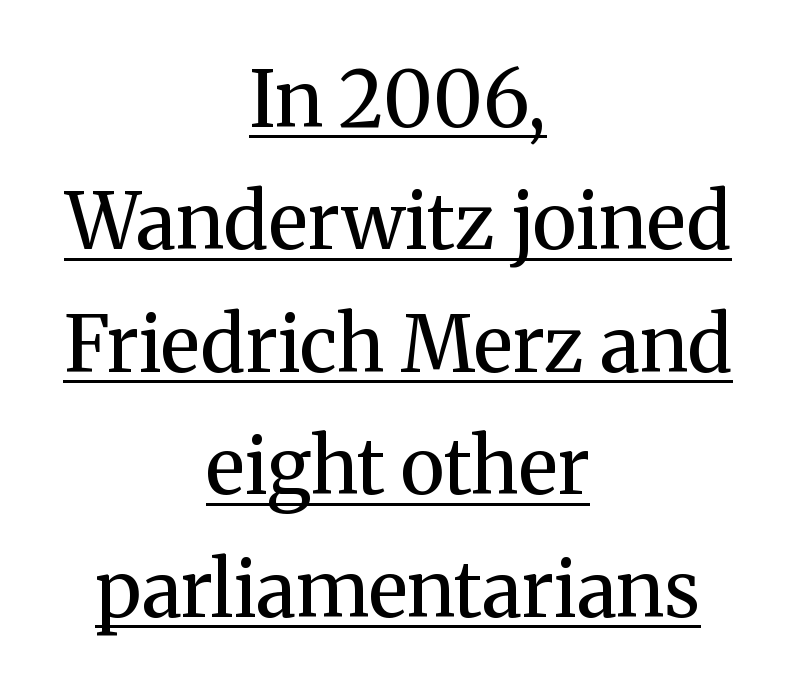
The image shows 77 px regular-weight serif type, upright; set centered, normal line spacing (1.59x), normal letter spacing, underlined; medium stroke contrast and a medium x-height.
